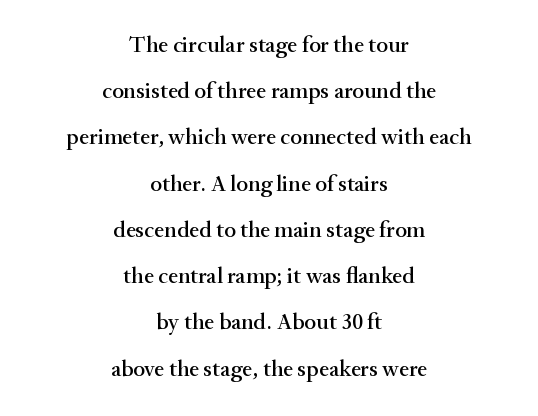
Upright lettering throughout. Line starts and ends both wander, symmetrically. What stands out about the letter spacing? Nothing — it is the standard amount. A great deal of white space separates one row of letters from the next. Lines of text with bare space underneath.
